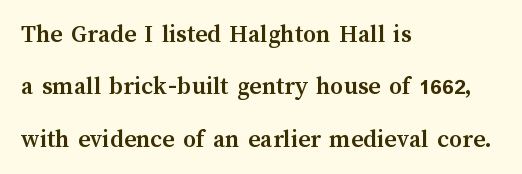
{"italic": "no", "bold": "yes", "underline": "no", "align": "left", "line_spacing": "loose", "line_spacing_ratio": 2.01, "letter_spacing": "normal", "letter_spacing_em": 0.0, "glyph_px": 26}
